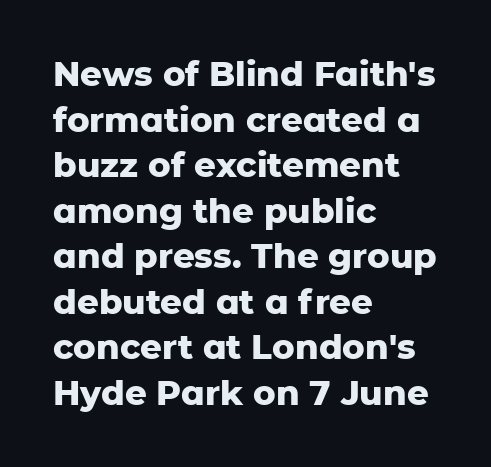
Q: Is the text bold? A: Yes.
Q: Is the text italic (slanted)? A: No, it is upright.
Q: Is the typeface a serif or a sans-serif typeface? A: Sans-serif.
Q: Is the text underlined? A: No.
Q: How is the paragraph aligned? A: Left-aligned.
Q: Is the spacing between letters normal or unusually wide? A: Normal.
Q: Is the spacing between lines tight, normal or loose? A: Normal.
Q: Width (condensed, normal, or wide)? A: Normal.
Q: Stroke contrast? A: Low.
Q: x-height? A: Medium.
Q: Monospaced? A: No.
